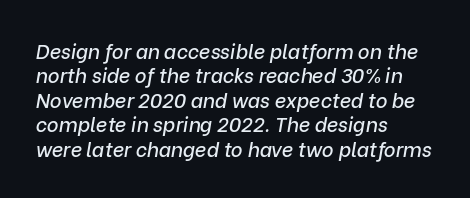
The image shows 20 px text type, italic (leaning right); set left-aligned, line spacing 1.22x, normal letter spacing, not underlined.
